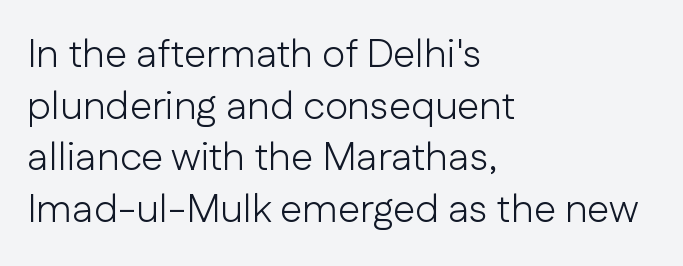
Regarding leading, the lines here are spaced in the standard way. Check the space under the baseline: it is left empty. Alignment: flush left. The text was rendered using a sans face with plain stroke endings.
